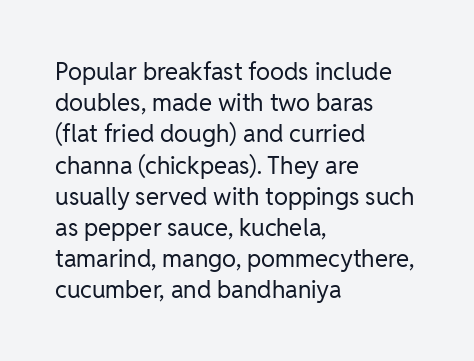
{"italic": "no", "bold": "no", "underline": "no", "align": "left", "line_spacing": "normal", "line_spacing_ratio": 1.3, "letter_spacing": "normal", "letter_spacing_em": 0.0, "glyph_px": 24}
